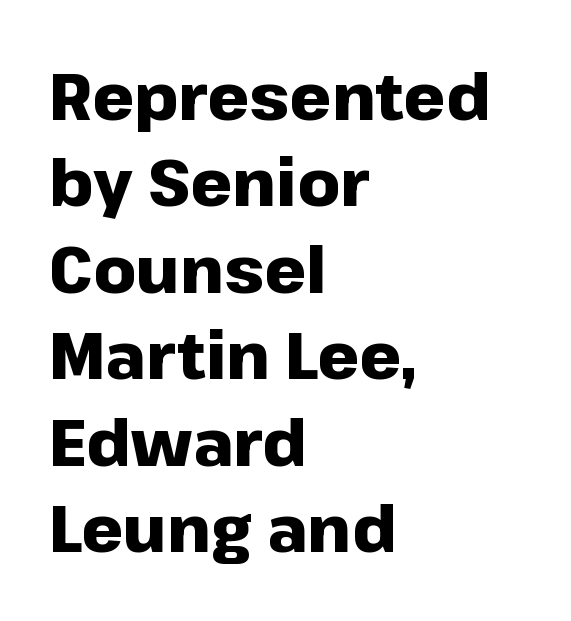
If you drew a ruler down the left edge, every line would touch it. Each new line begins a customary step beneath the previous one. You could not count columns in this text — the font is proportionally spaced. Serif or sans? Sans — the stroke terminals are bare.
